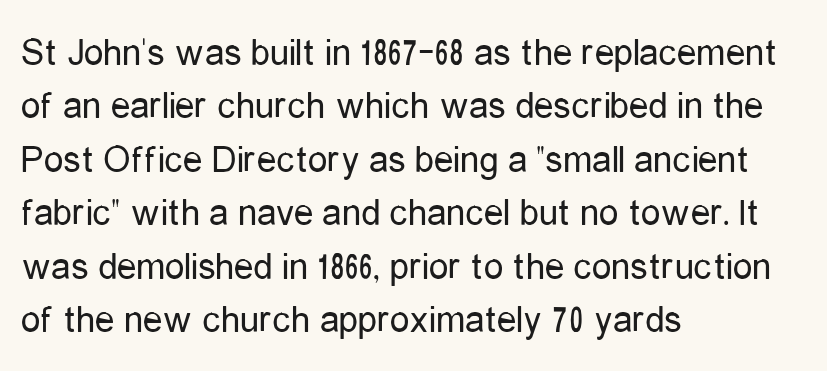
These lines were composed using upright roman letters. I'd call this a sans setting — the letters go barefoot. Stems and bowls with no extra thickness — not bold. Descenders hang freely into open space. The face used here is proportionally spaced, like ordinary book or web type. Nothing unusual about the tracking: characters are spaced as the font intends.
